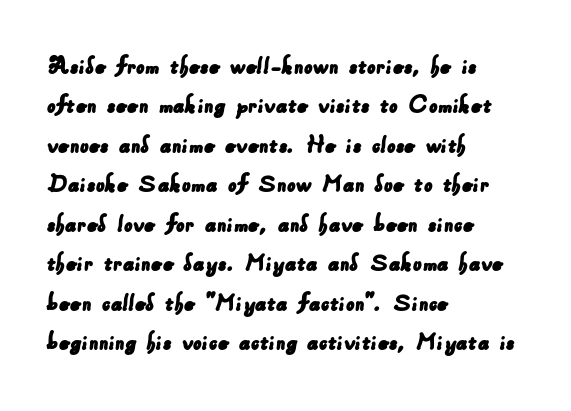
{"underline": "no", "align": "left", "line_spacing": "normal", "line_spacing_ratio": 1.46, "letter_spacing": "normal", "letter_spacing_em": 0.0, "glyph_px": 27}
